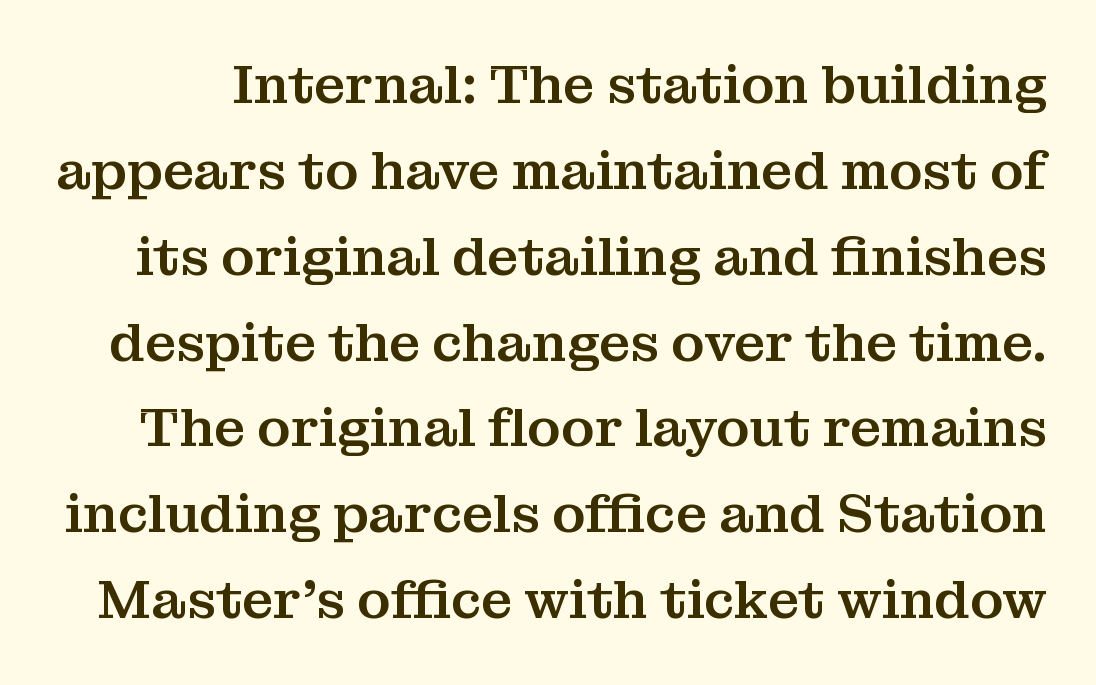
{"serif": "yes", "italic": "no", "width": "normal", "stroke_contrast": "medium", "x_height": "medium", "monospaced": "no", "underline": "no", "line_spacing": "normal", "line_spacing_ratio": 1.59, "letter_spacing": "normal", "letter_spacing_em": 0.0, "glyph_px": 54}
